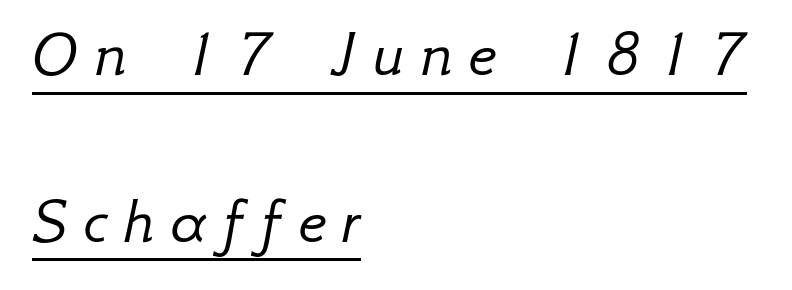
The image shows 68 px light type, italic (leaning right); set left-aligned, loose line spacing (2.45x), unusually wide letter spacing (+0.23 em), underlined; low stroke contrast and a small x-height.
